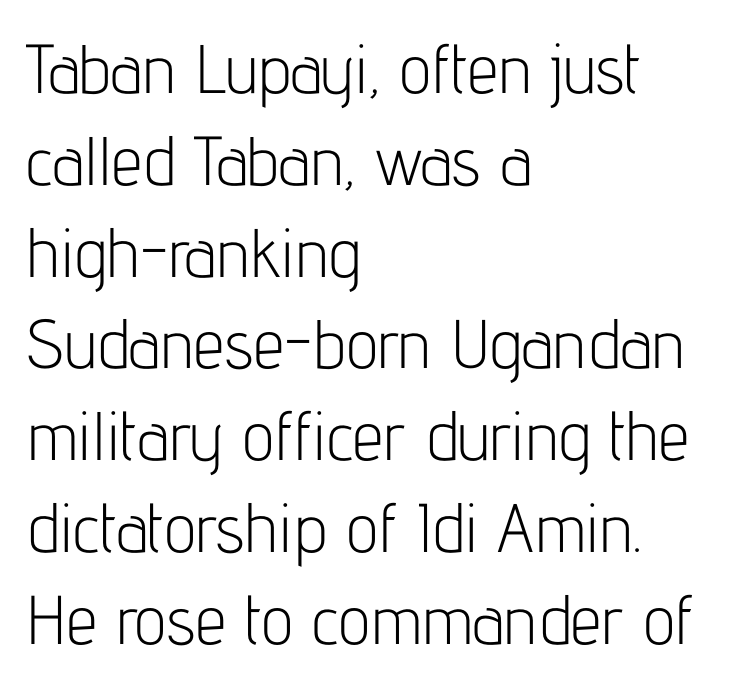
Q: Is the text bold? A: No.
Q: Is the text italic (slanted)? A: No, it is upright.
Q: Is the typeface a serif or a sans-serif typeface? A: Sans-serif.
Q: Is the text underlined? A: No.
Q: How is the paragraph aligned? A: Left-aligned.
Q: Is the spacing between letters normal or unusually wide? A: Normal.
Q: Is the spacing between lines tight, normal or loose? A: Normal.
Q: Width (condensed, normal, or wide)? A: Condensed.
Q: Stroke contrast? A: Low.
Q: x-height? A: Medium.
Q: Monospaced? A: No.
